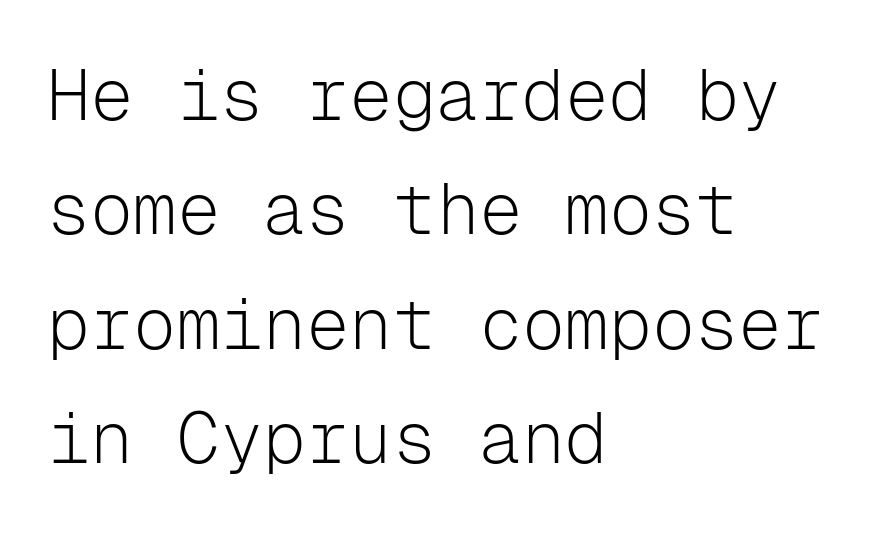
The image shows 72 px light sans-serif type, upright, monospaced; set left-aligned, normal line spacing (1.59x), normal letter spacing, not underlined; low stroke contrast and a medium x-height.
